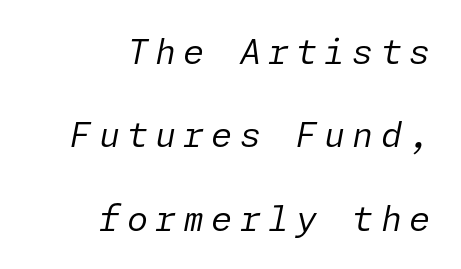
Q: Is the text bold? A: No.
Q: Is the text italic (slanted)? A: Yes, it leans right by about 11 degrees.
Q: Is the text underlined? A: No.
Q: How is the paragraph aligned? A: Right-aligned.
Q: Is the spacing between letters normal or unusually wide? A: Unusually wide.
Q: Is the spacing between lines tight, normal or loose? A: Loose.
Q: Width (condensed, normal, or wide)? A: Normal.
Q: Stroke contrast? A: Low.
Q: x-height? A: Medium.
